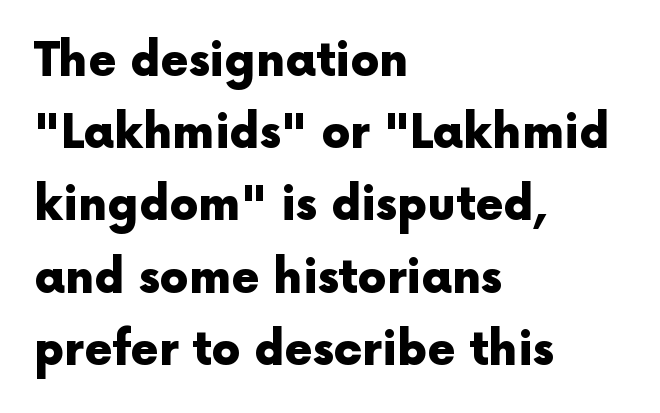
Q: Is the text bold? A: Yes.
Q: Is the text italic (slanted)? A: No, it is upright.
Q: Is the typeface a serif or a sans-serif typeface? A: Sans-serif.
Q: Is the text underlined? A: No.
Q: How is the paragraph aligned? A: Left-aligned.
Q: Is the spacing between letters normal or unusually wide? A: Normal.
Q: Is the spacing between lines tight, normal or loose? A: Normal.
Q: Width (condensed, normal, or wide)? A: Normal.
Q: x-height? A: Medium.
Q: Monospaced? A: No.
